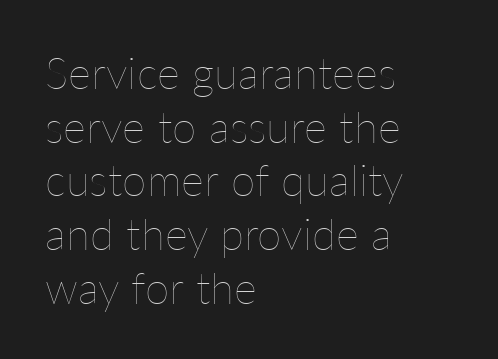
All the whitespace from short lines collects on the right. Anything drawn beneath the words? Only blank space. The letterforms sit shoulder to shoulder at normal distance. The face used here is proportionally spaced, like ordinary book or web type. Every character sits straight up, as roman type does. Compared with a typical body face, this is equally light or lighter still.
